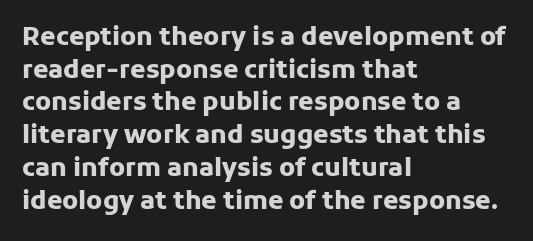
Q: Is the text bold? A: Yes.
Q: Is the text italic (slanted)? A: No, it is upright.
Q: Is the text underlined? A: No.
Q: How is the paragraph aligned? A: Left-aligned.
Q: Is the spacing between letters normal or unusually wide? A: Normal.
Q: Is the spacing between lines tight, normal or loose? A: Normal.
